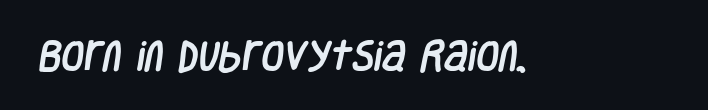
Descender tails drop into unmarked territory. Think of a printed novel: that variable character pitch is what you see here. Caption: standard tracking, unaltered. Note: no serifs on the glyphs.
